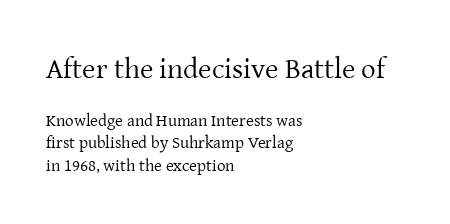
The image shows 29 px regular-weight serif type, upright; set left-aligned, normal line spacing (1.31x), normal letter spacing, not underlined; the first (top) block is 1.71x larger; low stroke contrast and a medium x-height.
